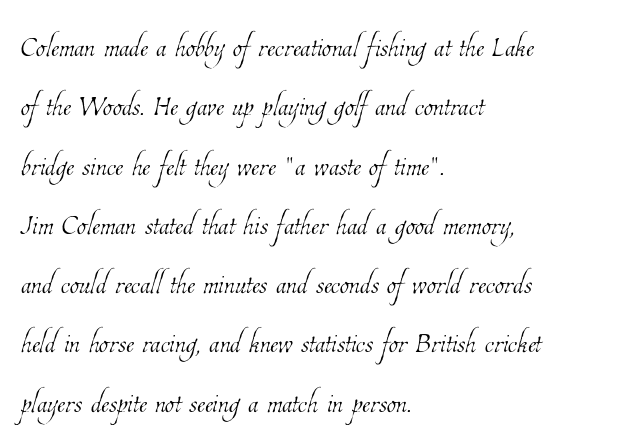
The passage is arranged the way most books set body copy — flush left. A normal amount of white space separates one row of letters from the next. Spacing between characters is what you'd get straight out of the box. Descender tails drop into unmarked territory.
